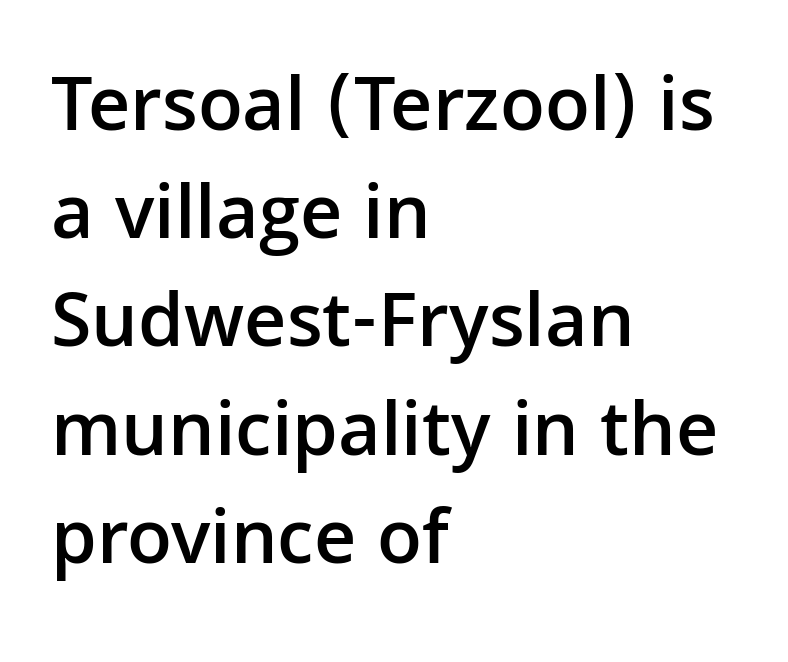
This sample uses a sans-serif face. This rendering uses left alignment, leaving the right contour irregular. Clear beneath every line of the passage. One glance says typical: line gaps are just what's usual. The passage shown is semibold, sitting just below true bold. Notice how the stems are strictly vertical — no italics here.
